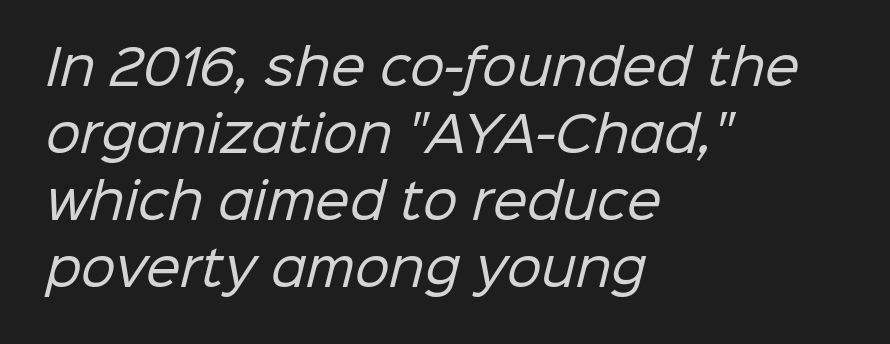
{"serif": "no", "bold": "no", "weight": "regular", "width": "normal", "stroke_contrast": "low", "x_height": "medium", "monospaced": "no", "underline": "no", "align": "left", "line_spacing": "normal", "line_spacing_ratio": 1.37, "letter_spacing": "normal", "letter_spacing_em": 0.0, "glyph_px": 49}
